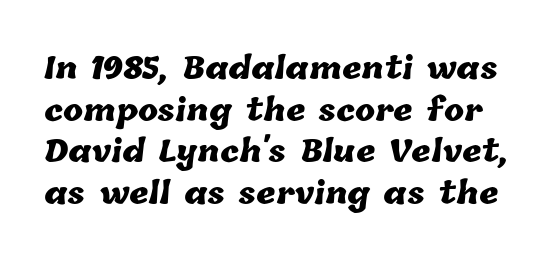
{"bold": "yes", "weight": "heavy", "width": "normal", "stroke_contrast": "low", "x_height": "medium", "monospaced": "no", "underline": "no", "line_spacing": "normal", "line_spacing_ratio": 1.39, "letter_spacing": "normal", "letter_spacing_em": 0.0, "glyph_px": 30}
